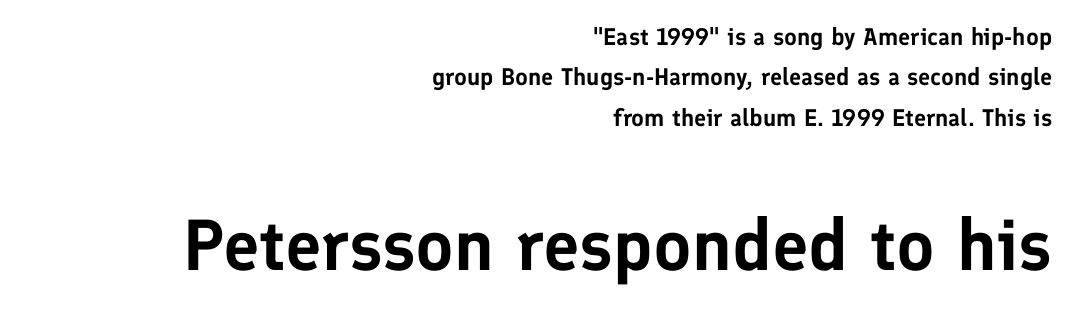
Inter-character spacing is left at the font's built-in metrics. Nobody drew a line under any word here. The face used here appears at its bigger size in the lower chunk. Serifs: no, the terminals of the letterforms are clean. Looks like regular typesetting: each glyph gets only the width it needs. How would I describe the line gaps? Plain and ordinary.
